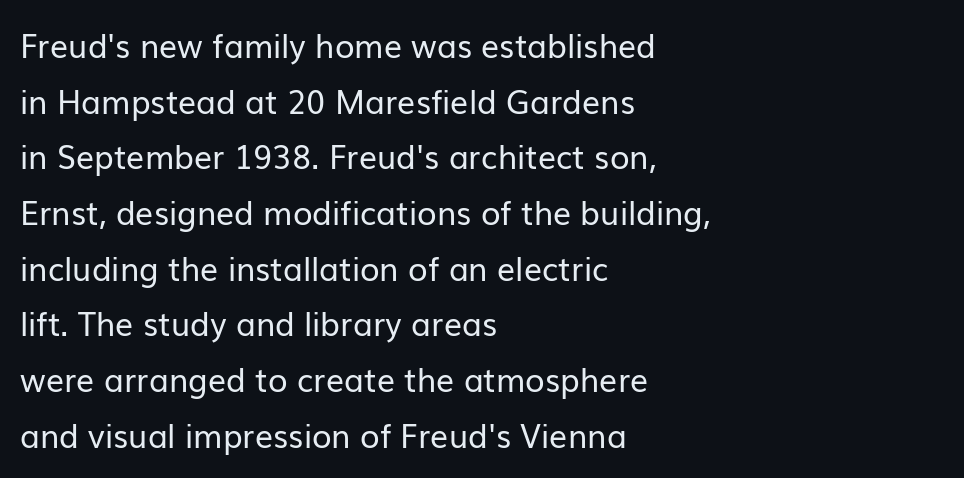
{"serif": "no", "italic": "no", "bold": "no", "weight": "regular", "width": "normal", "stroke_contrast": "low", "x_height": "medium", "monospaced": "no", "underline": "no", "align": "left", "line_spacing_ratio": 1.74, "letter_spacing": "normal", "letter_spacing_em": 0.0, "glyph_px": 32}
